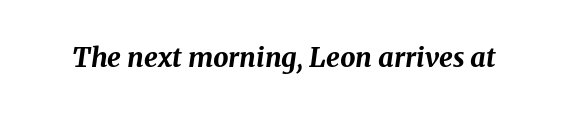
Q: Is the text bold? A: Yes.
Q: Is the text italic (slanted)? A: Yes, it leans right by about 8 degrees.
Q: Is the text underlined? A: No.
Q: Is the spacing between letters normal or unusually wide? A: Normal.
